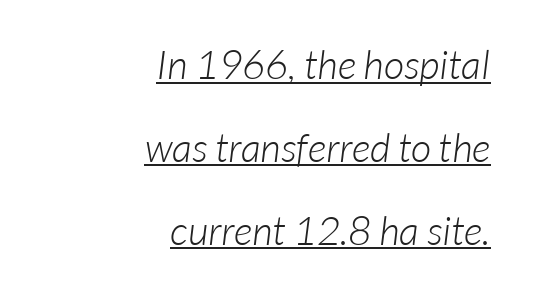
Q: Is the text bold? A: No.
Q: Is the typeface a serif or a sans-serif typeface? A: Sans-serif.
Q: Is the text underlined? A: Yes.
Q: How is the paragraph aligned? A: Right-aligned.
Q: Is the spacing between letters normal or unusually wide? A: Normal.
Q: Is the spacing between lines tight, normal or loose? A: Loose.
Q: Width (condensed, normal, or wide)? A: Normal.
Q: Stroke contrast? A: Low.
Q: x-height? A: Medium.
Q: Monospaced? A: No.
